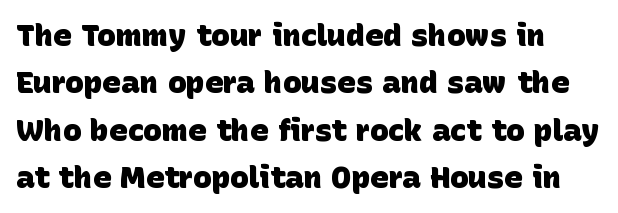
A typesetter would call this zero additional tracking. Here the designer chose a conventional face with non-uniform glyph widths. On the weight axis this lands at bold, roughly 700. The space beneath each line is pristine and unruled. Nope, no serifs anywhere on these letters. Normally led — the rows are evenly, conventionally spaced.
